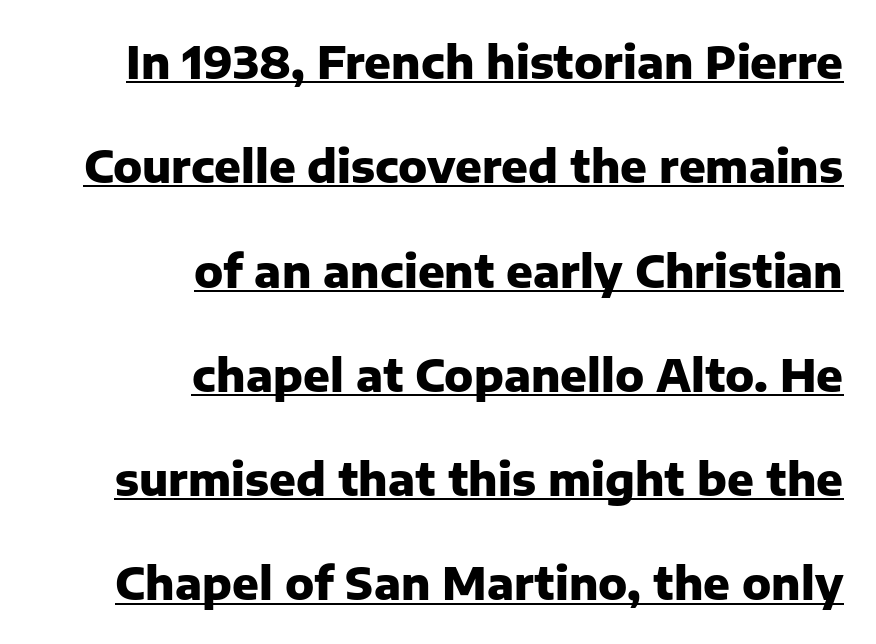
{"serif": "no", "italic": "no", "bold": "yes", "weight": "heavy", "width": "normal", "stroke_contrast": "low", "x_height": "medium", "monospaced": "no", "underline": "yes", "align": "right", "line_spacing": "loose", "line_spacing_ratio": 2.37, "letter_spacing": "normal", "letter_spacing_em": 0.0, "glyph_px": 44}
